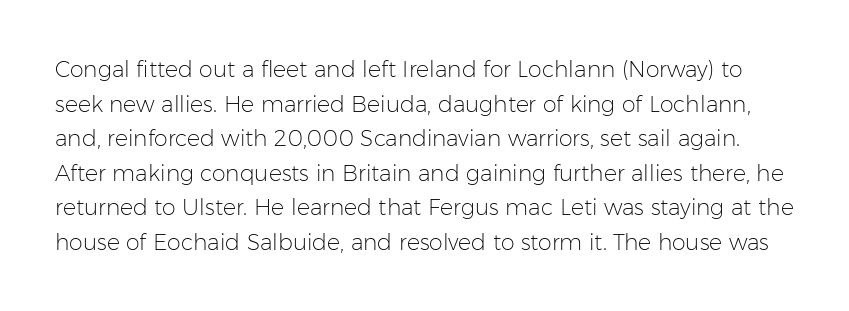
Q: Is the text bold? A: No.
Q: Is the text italic (slanted)? A: No, it is upright.
Q: Is the text underlined? A: No.
Q: Is the spacing between letters normal or unusually wide? A: Normal.
Q: Is the spacing between lines tight, normal or loose? A: Normal.
